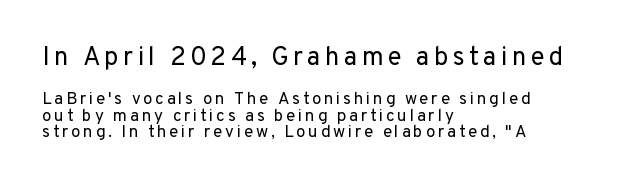
Decoration check: the copy has no underline. The passage shown stacks its lines with hardly any gap. Notice how the stems are strictly vertical — no italics here. Scale decreases going downward across the two blocks. The passage shown is not bold in any degree. Line beginnings align vertically; line endings do not.
